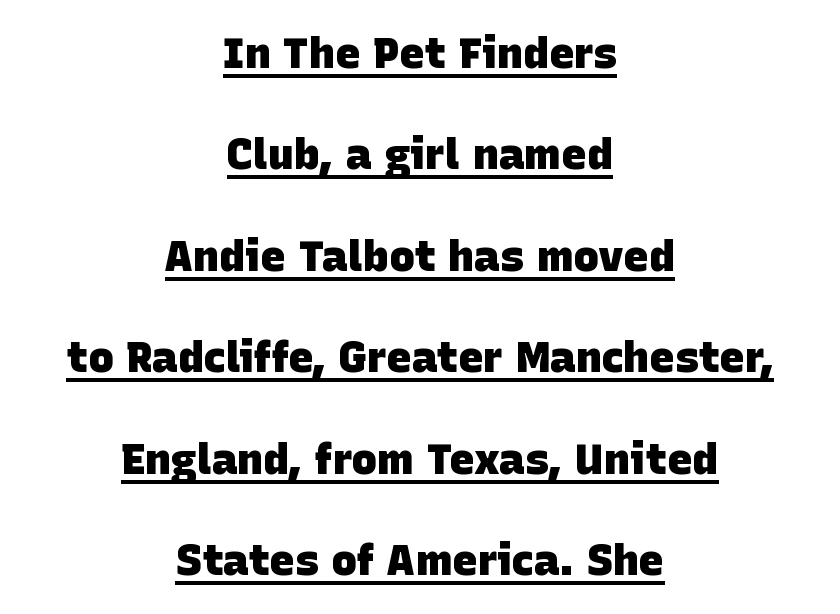
The image shows 43 px heavy sans-serif type; set centered, loose line spacing (2.36x), normal letter spacing, underlined; low stroke contrast and a large x-height.
